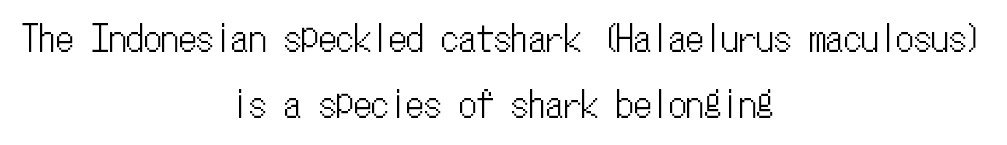
Observe the ordinary spacing: letters are neighbours, not strangers. Looks like terminal output: every glyph gets an equal slot. Descender tails drop into unmarked territory. Nope, not italic — everything's standing straight. The whitespace from short lines is split evenly between both sides.
